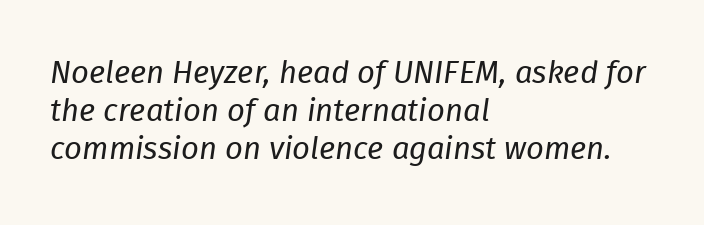
{"italic": "yes", "lean": "right", "slant_degrees": 8, "bold": "no", "weight": "regular", "width": "normal", "stroke_contrast": "low", "x_height": "medium", "monospaced": "no", "underline": "no", "align": "left", "line_spacing_ratio": 1.22, "letter_spacing": "normal", "letter_spacing_em": 0.0, "glyph_px": 31}
